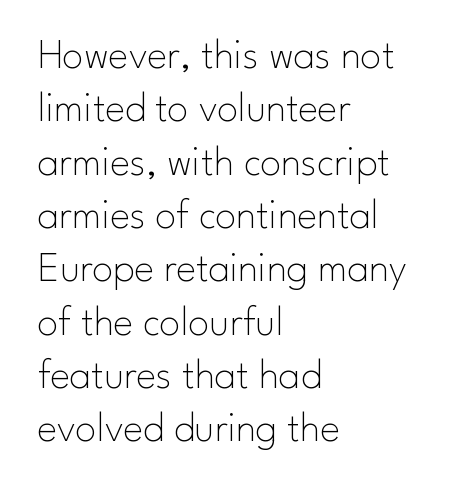
The image shows 42 px thin sans-serif type, upright; set left-aligned, normal line spacing (1.27x), normal letter spacing, not underlined; low stroke contrast and a small x-height.
